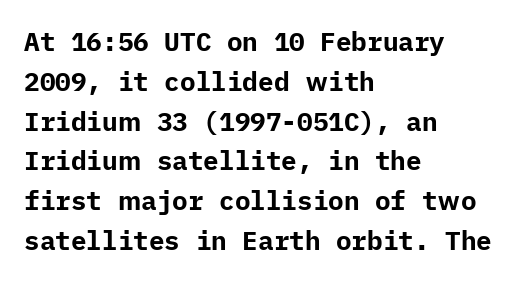
Q: Is the text bold? A: Yes.
Q: Is the text italic (slanted)? A: No, it is upright.
Q: Is the text underlined? A: No.
Q: How is the paragraph aligned? A: Left-aligned.
Q: Is the spacing between letters normal or unusually wide? A: Normal.
Q: Is the spacing between lines tight, normal or loose? A: Normal.
